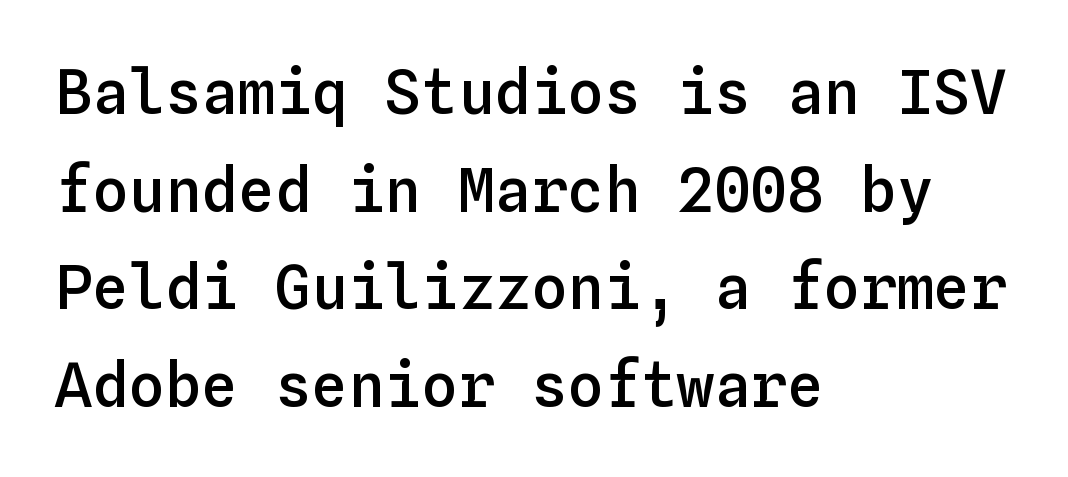
In CSS terms this would be text-align: left. Interline gaps are of average width in this sample. I'd describe the lettering as semibold — firm but not a full bold. These lines were composed using upright roman letters. Letter spacing: default. Each row of text sits above clean, open space.
